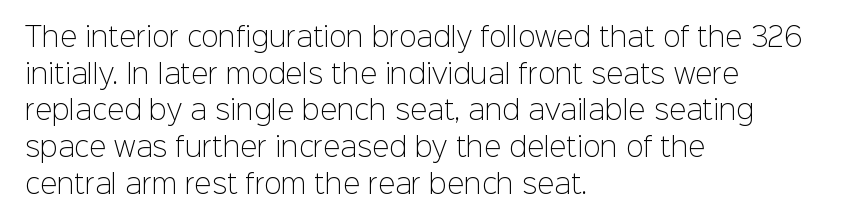
Q: Is the text bold? A: No.
Q: Is the text italic (slanted)? A: No, it is upright.
Q: Is the text underlined? A: No.
Q: How is the paragraph aligned? A: Left-aligned.
Q: Is the spacing between letters normal or unusually wide? A: Normal.
Q: Is the spacing between lines tight, normal or loose? A: Normal.
